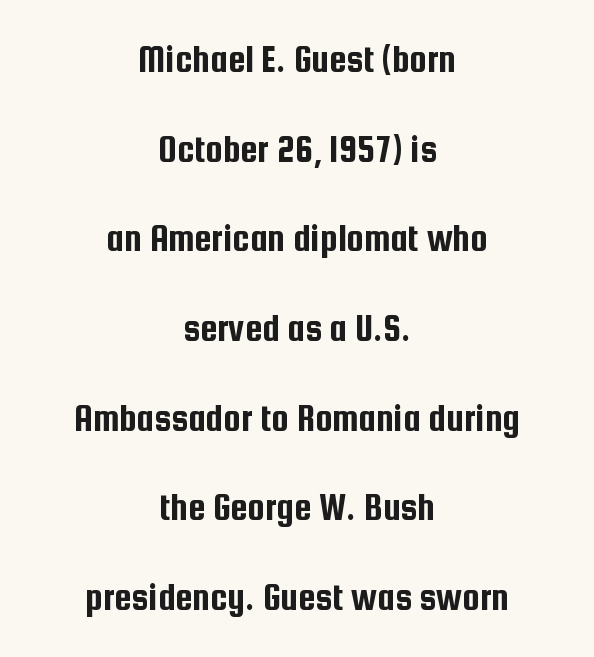
Q: Is the text italic (slanted)? A: No, it is upright.
Q: Is the typeface a serif or a sans-serif typeface? A: Sans-serif.
Q: Is the text underlined? A: No.
Q: How is the paragraph aligned? A: Centered.
Q: Is the spacing between letters normal or unusually wide? A: Normal.
Q: Is the spacing between lines tight, normal or loose? A: Loose.
Q: Width (condensed, normal, or wide)? A: Condensed.
Q: Stroke contrast? A: Low.
Q: x-height? A: Medium.
Q: Monospaced? A: No.
